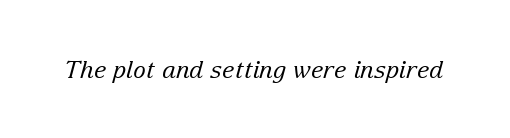
The typeface has the unassuming heft of standard copy or less. Characters are canted at an angle relative to the baseline's perpendicular. Honestly, there is no underline to notice here at all. Standard letterfit; no display-style spreading of the glyphs.
